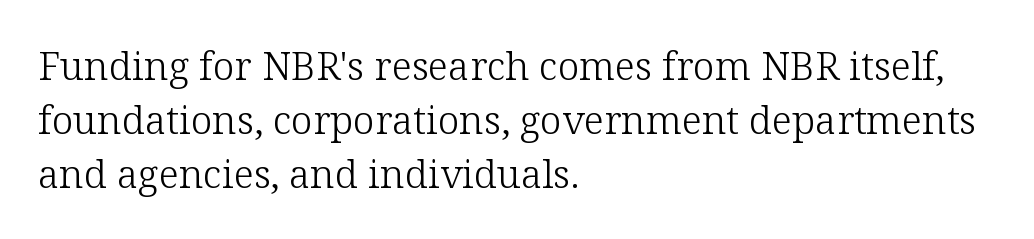
The image shows 39 px light serif type, upright; set left-aligned, normal line spacing (1.39x), normal letter spacing, not underlined; low stroke contrast and a medium x-height.
